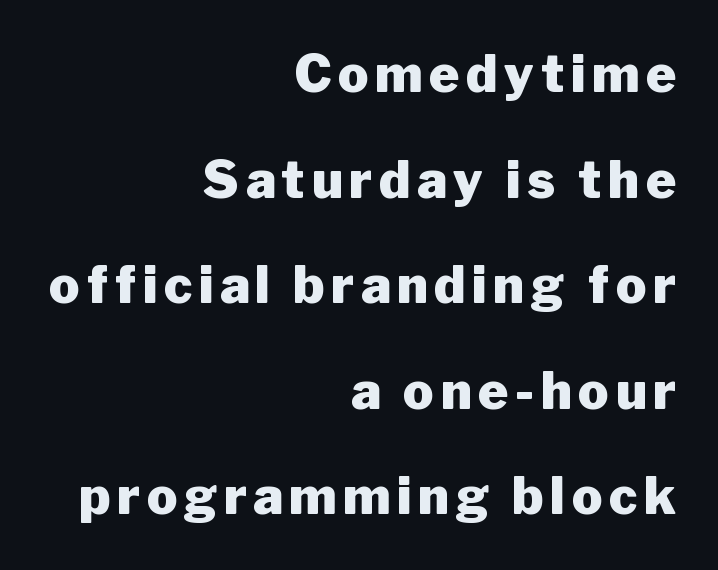
{"serif": "no", "italic": "no", "bold": "yes", "weight": "heavy", "width": "normal", "stroke_contrast": "low", "x_height": "medium", "monospaced": "no", "underline": "no", "align": "right", "line_spacing": "loose", "line_spacing_ratio": 2.07, "glyph_px": 51}
